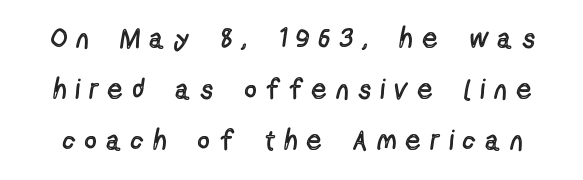
{"serif": "no", "bold": "no", "weight": "regular", "width": "condensed", "x_height": "medium", "monospaced": "no", "underline": "no", "line_spacing_ratio": 1.83, "letter_spacing": "wide", "letter_spacing_em": 0.37, "glyph_px": 28}
